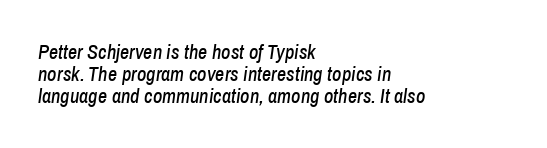
Q: Is the text italic (slanted)? A: Yes, it leans right by about 8 degrees.
Q: Is the text underlined? A: No.
Q: How is the paragraph aligned? A: Left-aligned.
Q: Is the spacing between letters normal or unusually wide? A: Normal.
Q: Is the spacing between lines tight, normal or loose? A: Tight.
